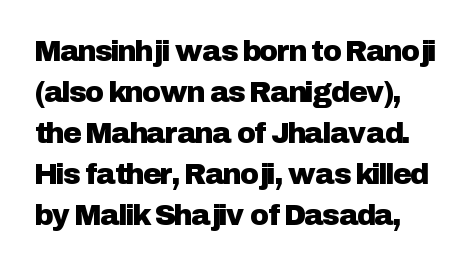
{"serif": "no", "italic": "no", "width": "normal", "stroke_contrast": "low", "x_height": "medium", "monospaced": "no", "underline": "no", "align": "left", "line_spacing": "normal", "line_spacing_ratio": 1.41, "letter_spacing": "normal", "letter_spacing_em": 0.0, "glyph_px": 29}
